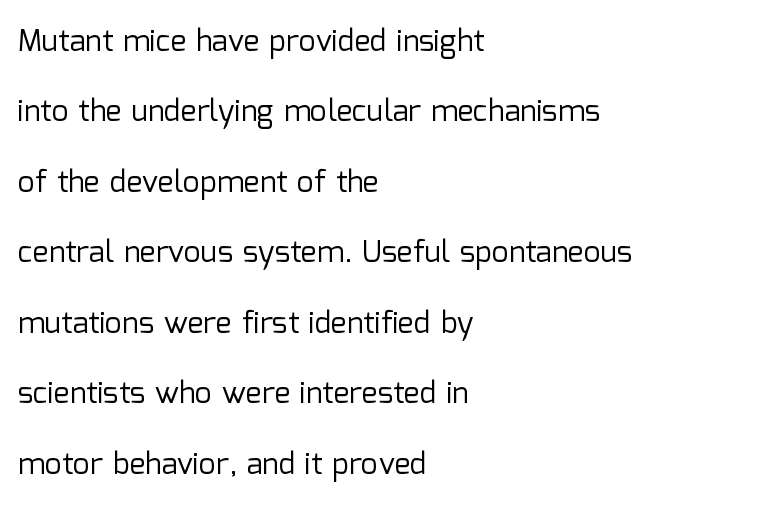
The gap between lines stays unmarked. In terms of letterspacing, this is plain default setting. Classification — sans serif. These lines were composed using upright roman letters. The space between consecutive lines is lavish. Proportional: the letters do not fall into vertical columns.
